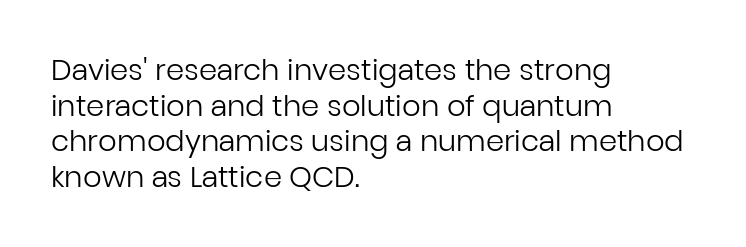
Think of a printed novel: that variable character pitch is what you see here. Compared with typical body copy, the letter spacing here is the same. Every row of glyphs begins at an identical x-position on the left. Check where the strokes stop: nothing finishes them off — pure sans. Vertical strokes here are truly vertical. Stems and bowls with no extra thickness — not bold.
